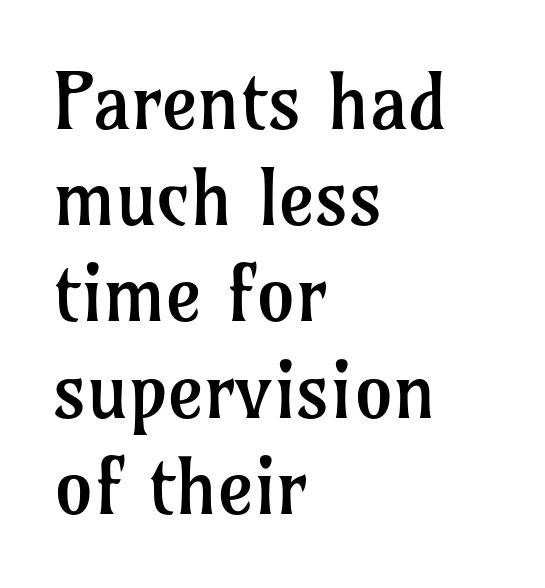
The image shows 77 px regular-weight serif type, upright; set left-aligned, normal line spacing (1.25x), normal letter spacing, not underlined; low stroke contrast and a medium x-height.
